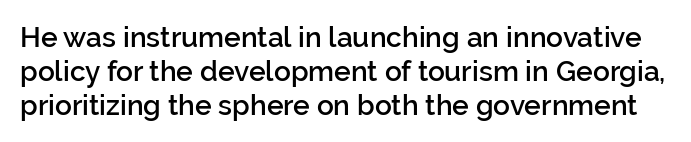
Standard letterfit; no display-style spreading of the glyphs. Here the designer chose a conventional face with non-uniform glyph widths. Serif or sans? Sans — the stroke terminals are bare. As a designer I'd log this as weight 600, semibold. A typesetter would mark this as roman, not italic.
